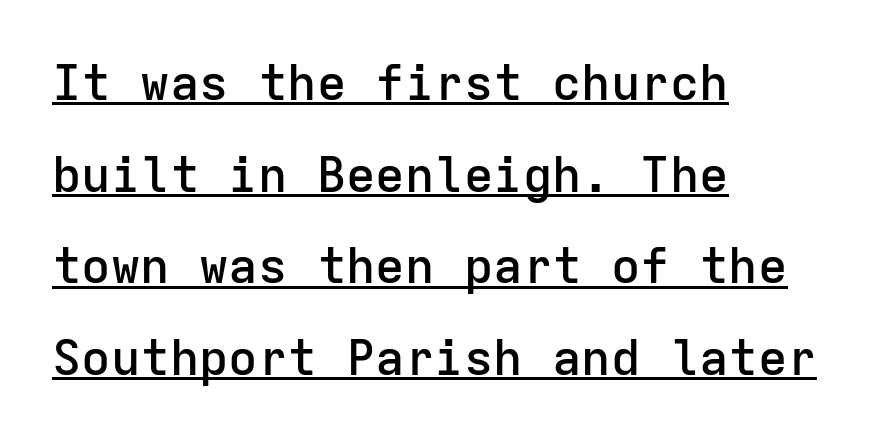
The image shows 49 px semibold sans-serif type, upright, monospaced; set left-aligned, line spacing 1.87x, normal letter spacing, underlined; low stroke contrast and a medium x-height.
